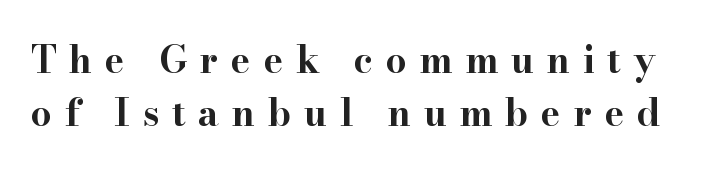
Q: Is the text bold? A: Yes.
Q: Is the text italic (slanted)? A: No, it is upright.
Q: Is the typeface a serif or a sans-serif typeface? A: Serif.
Q: Is the text underlined? A: No.
Q: Is the spacing between letters normal or unusually wide? A: Unusually wide.
Q: Is the spacing between lines tight, normal or loose? A: Normal.
Q: Width (condensed, normal, or wide)? A: Wide.
Q: Stroke contrast? A: High.
Q: x-height? A: Small.
Q: Monospaced? A: No.
